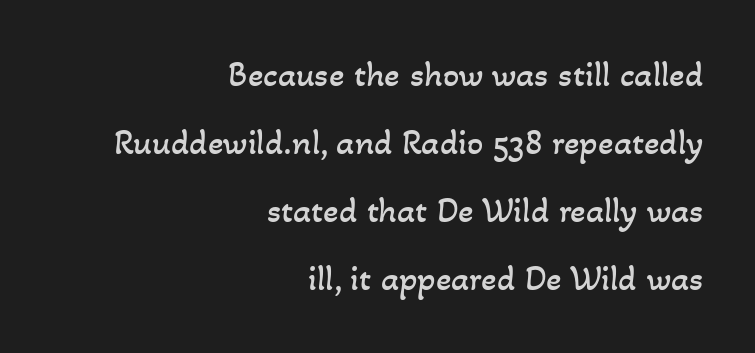
The text block is weighted toward the right margin, trailing off unevenly leftward. Think of a printed novel: that variable character pitch is what you see here. Think standard paragraph weight, or any step lighter than that. Check under the words: just untouched page. Words appear dense and cohesive because spacing is normal.
